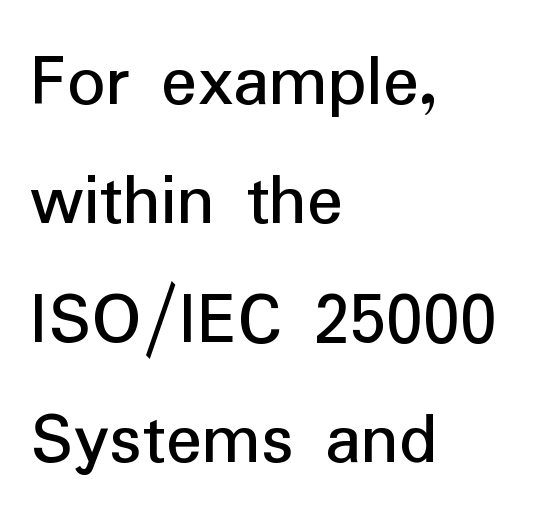
The image shows 75 px sans-serif type, upright; set left-aligned, normal line spacing (1.59x), normal letter spacing, not underlined; low stroke contrast and a medium x-height.
